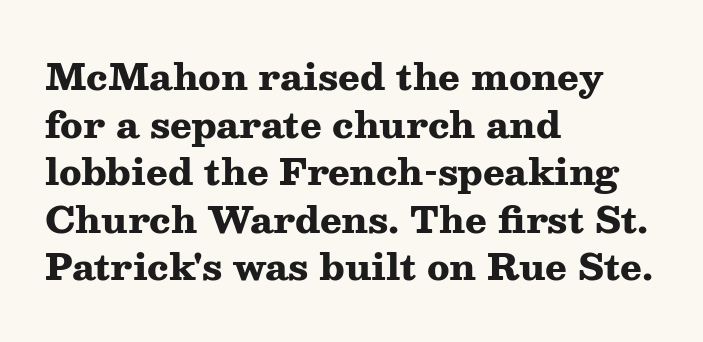
A typesetter would label this face a serif. The designer left line spacing at the default. Words float on clear page, feet unadorned. Short and long lines alike share a common starting point at left. Look at the tracking — it's just the regular setting, nothing added.
